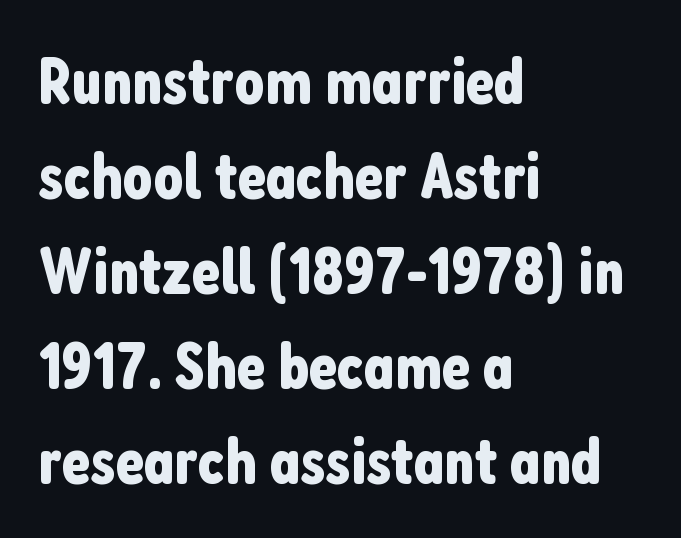
The image shows 66 px condensed sans-serif type, upright; set left-aligned, normal line spacing (1.44x), normal letter spacing, not underlined; low stroke contrast and a medium x-height.
